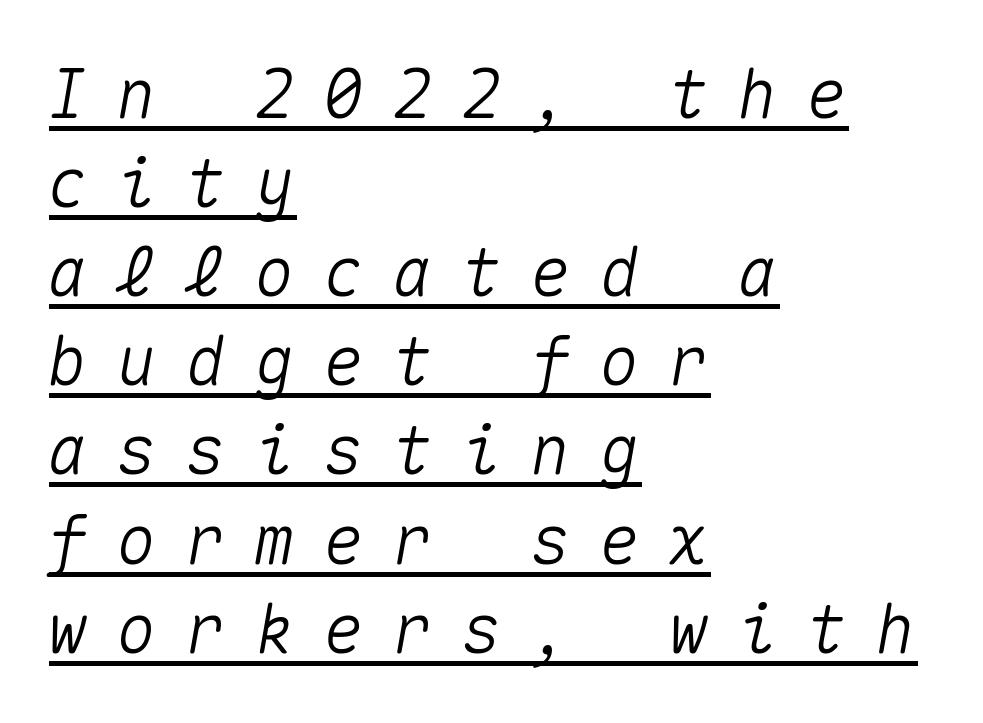
The compositor pushed each line to the left boundary. Think of a typewriter: that constant character pitch is what you see here. Does extra space separate the letters? Yes, quite a lot of it. Rendered with sloped, italic letterforms.
